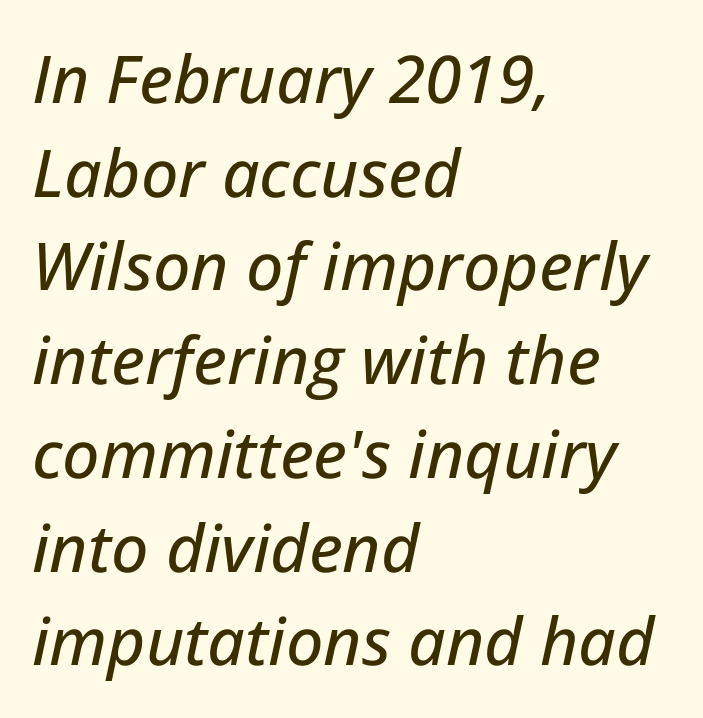
{"italic": "yes", "lean": "right", "slant_degrees": 12, "width": "normal", "stroke_contrast": "low", "x_height": "medium", "monospaced": "no", "underline": "no", "align": "left", "line_spacing": "normal", "line_spacing_ratio": 1.42, "letter_spacing": "normal", "letter_spacing_em": 0.0, "glyph_px": 66}
